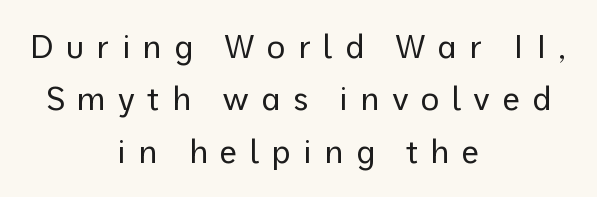
The strip under each line holds only bare page. Stroke thickness stays within the range of a standard reading face or lighter. In CSS terms this would be text-align: center. Tracking value appears strongly positive — letters spread wide.
